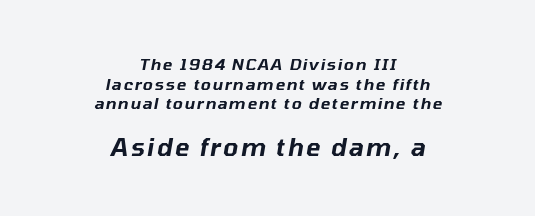
The image shows 24 px text type, italic (leaning right); set centered, line spacing 1.23x, not underlined; the second (bottom) block is 1.5x larger.
